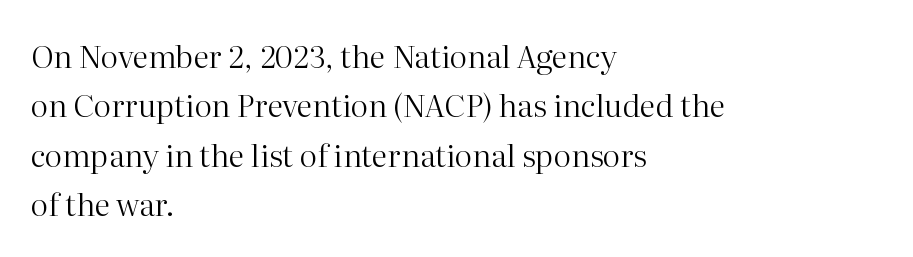
{"serif": "yes", "italic": "no", "bold": "no", "weight": "regular", "width": "normal", "stroke_contrast": "high", "x_height": "medium", "monospaced": "no", "underline": "no", "align": "left", "line_spacing": "normal", "line_spacing_ratio": 1.59, "letter_spacing": "normal", "letter_spacing_em": 0.0, "glyph_px": 31}
